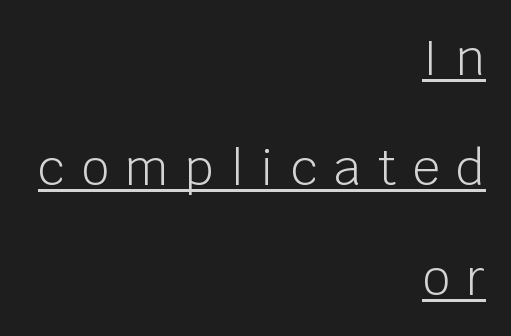
Q: Is the text bold? A: No.
Q: Is the text italic (slanted)? A: No, it is upright.
Q: Is the typeface a serif or a sans-serif typeface? A: Sans-serif.
Q: Is the text underlined? A: Yes.
Q: How is the paragraph aligned? A: Right-aligned.
Q: Is the spacing between letters normal or unusually wide? A: Unusually wide.
Q: Is the spacing between lines tight, normal or loose? A: Loose.
Q: Width (condensed, normal, or wide)? A: Normal.
Q: Stroke contrast? A: Low.
Q: x-height? A: Large.
Q: Monospaced? A: No.
